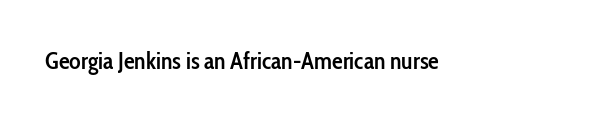
Q: Is the text bold? A: Semi-bold.
Q: Is the text italic (slanted)? A: No, it is upright.
Q: Is the text underlined? A: No.
Q: Is the spacing between letters normal or unusually wide? A: Normal.
